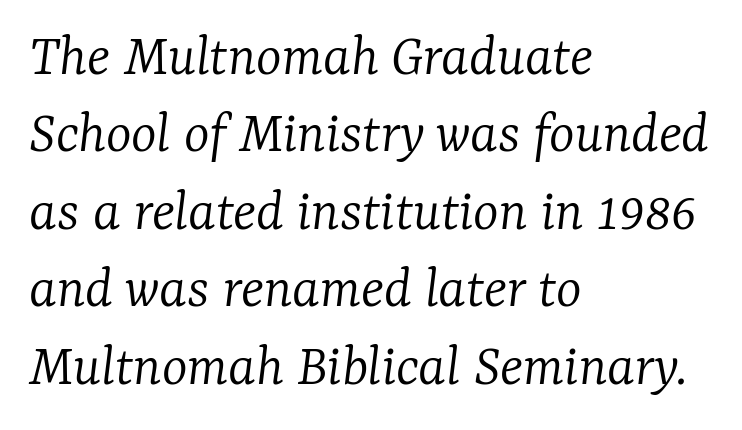
The image shows 61 px light serif type, italic (leaning right); set left-aligned, normal line spacing (1.27x), normal letter spacing, not underlined; low stroke contrast and a medium x-height.
